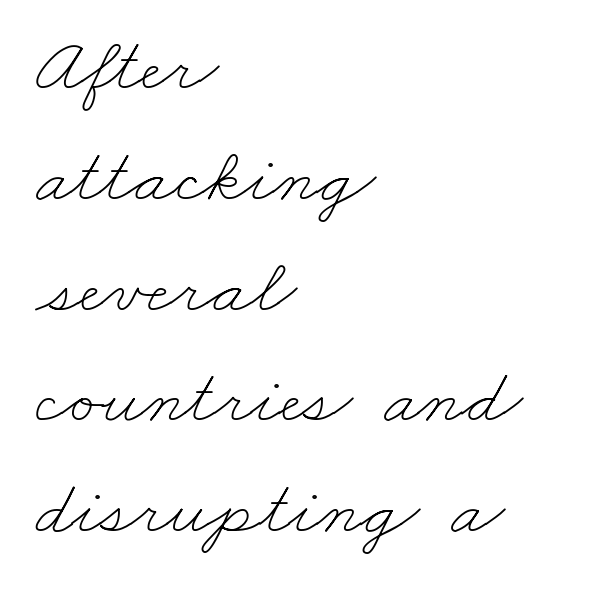
If you drew a ruler down the left edge, every line would touch it. Students, note that the glyphs here touch the page at normal intervals. The passage shown is typed in a proportional face where columns would drift. The rows are spaced the way most documents space them. These glyphs show unthickened strokes, regular width or finer.
